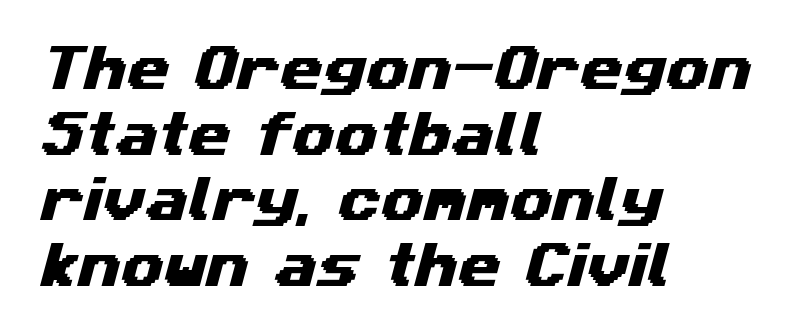
Only glyphs here, with clear space below each row. No feet cap the strokes, marking this as sans-serif type. Compared with typical paragraphs, the rows here are spaced about the same. What stands out about the letter spacing? Nothing — it is the standard amount. The face used here is proportionally spaced, like ordinary book or web type.
